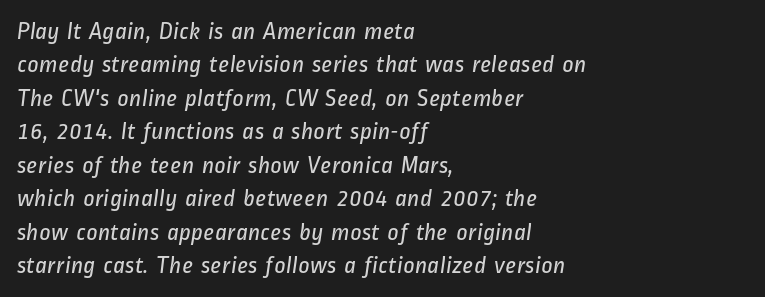
Heaviness? Minimal to ordinary, like unemphasized prose. The rendering keeps characters at their native spacing. Lines of text with bare space underneath. A student would call this left alignment; a typographer would say flush left, rag right. Evenly set lines give the paragraph a standard silhouette.
